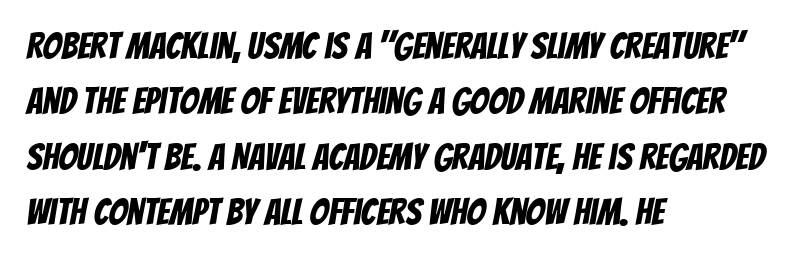
{"serif": "no", "width": "condensed", "stroke_contrast": "low", "x_height": "large", "monospaced": "no", "underline": "no", "align": "left", "line_spacing": "normal", "line_spacing_ratio": 1.5, "letter_spacing": "normal", "letter_spacing_em": 0.0, "glyph_px": 37}
